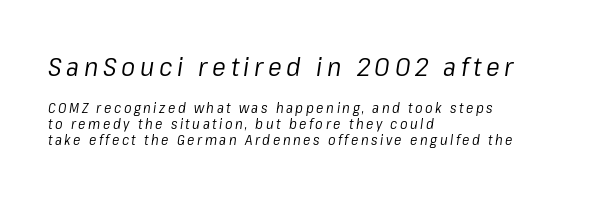
Just letters on the line, the space beneath them empty. Reading top to bottom, the characters get smaller at the block break. What's the leading like? Squeezed, with rows nearly overlapping. The typeface has the unassuming heft of standard copy or less.
